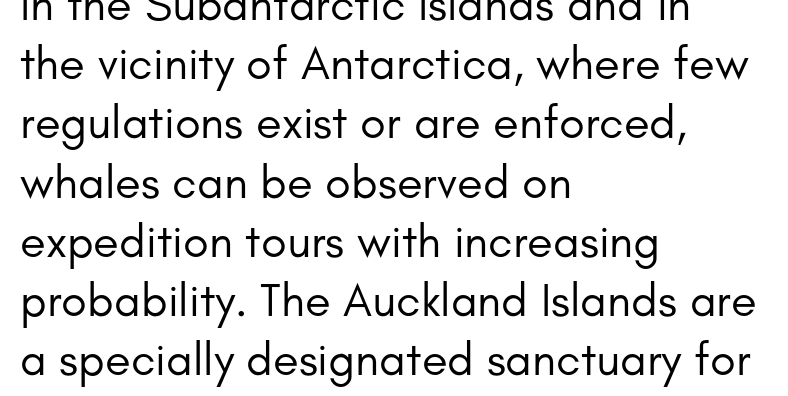
{"serif": "no", "italic": "no", "bold": "no", "weight": "regular", "width": "normal", "stroke_contrast": "low", "x_height": "small", "monospaced": "no", "underline": "no", "align": "left", "line_spacing": "normal", "line_spacing_ratio": 1.26, "letter_spacing": "normal", "letter_spacing_em": 0.0, "glyph_px": 47}
